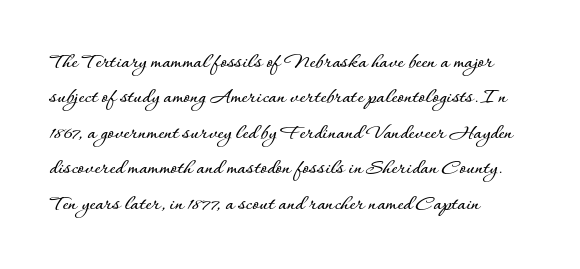
{"underline": "no", "align": "left", "line_spacing": "normal", "line_spacing_ratio": 1.54, "letter_spacing": "normal", "letter_spacing_em": 0.0, "glyph_px": 23}
